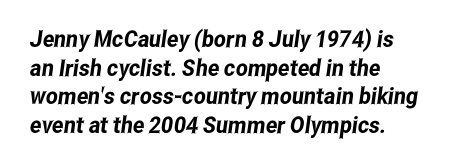
Q: Is the text underlined? A: No.
Q: How is the paragraph aligned? A: Left-aligned.
Q: Is the spacing between letters normal or unusually wide? A: Normal.
